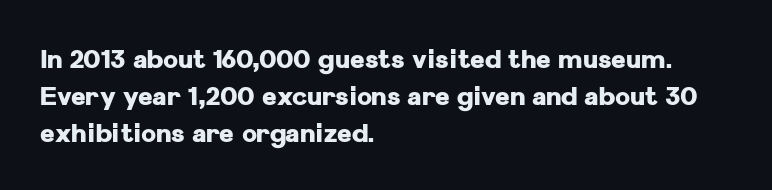
Q: Is the text bold? A: Yes.
Q: Is the text italic (slanted)? A: No, it is upright.
Q: Is the text underlined? A: No.
Q: How is the paragraph aligned? A: Left-aligned.
Q: Is the spacing between letters normal or unusually wide? A: Normal.
Q: Is the spacing between lines tight, normal or loose? A: Normal.
